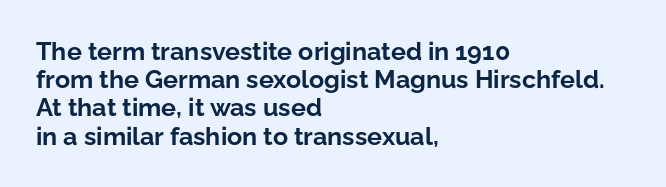
The strip under each line holds only bare page. Words appear dense and cohesive because spacing is normal. Reading down the column, the eye jumps only a short way to each next line. Each glyph is drawn with heavy, bold strokes. Short and long lines alike share a common starting point at left.
